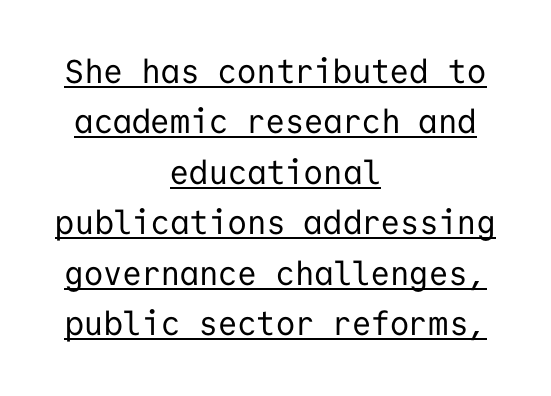
You can see a thin bar hugging the bottom of the glyphs. Italic: no, the glyphs are upright roman. Does the copy run flush right? No — it is centered line by line. Vertical spacing — default. The face looks like a standard text weight, possibly lighter.
